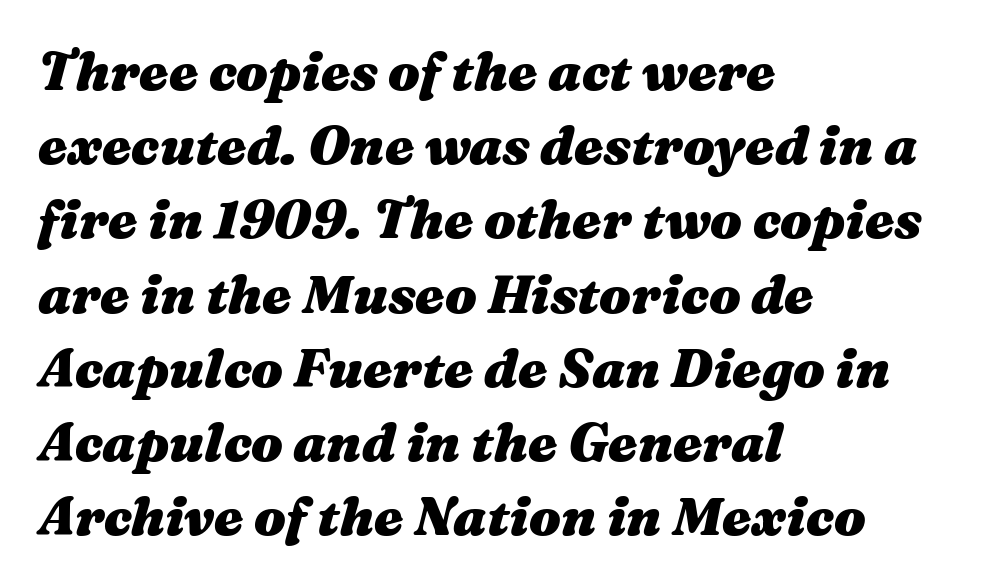
Q: Is the text bold? A: Yes.
Q: Is the text italic (slanted)? A: Yes, it leans right by about 16 degrees.
Q: Is the text underlined? A: No.
Q: How is the paragraph aligned? A: Left-aligned.
Q: Is the spacing between letters normal or unusually wide? A: Normal.
Q: Is the spacing between lines tight, normal or loose? A: Normal.
Q: Width (condensed, normal, or wide)? A: Wide.
Q: Stroke contrast? A: Medium.
Q: x-height? A: Medium.
Q: Monospaced? A: No.
